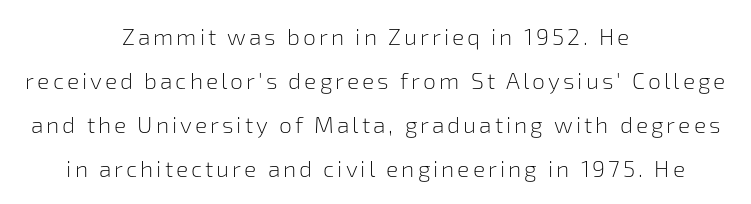
The image shows 23 px text type, upright; set centered, loose line spacing (1.91x), not underlined.
